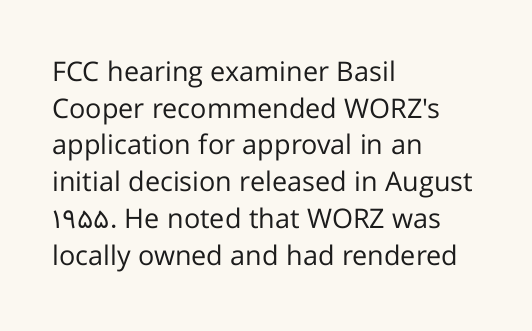
{"italic": "no", "bold": "no", "underline": "no", "align": "left", "line_spacing": "normal", "line_spacing_ratio": 1.36, "letter_spacing": "normal", "letter_spacing_em": 0.0, "glyph_px": 27}
